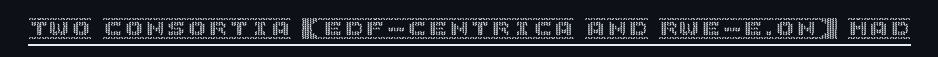
Q: Is the text italic (slanted)? A: No, it is upright.
Q: Is the text underlined? A: Yes.
Q: Is the spacing between letters normal or unusually wide? A: Normal.
